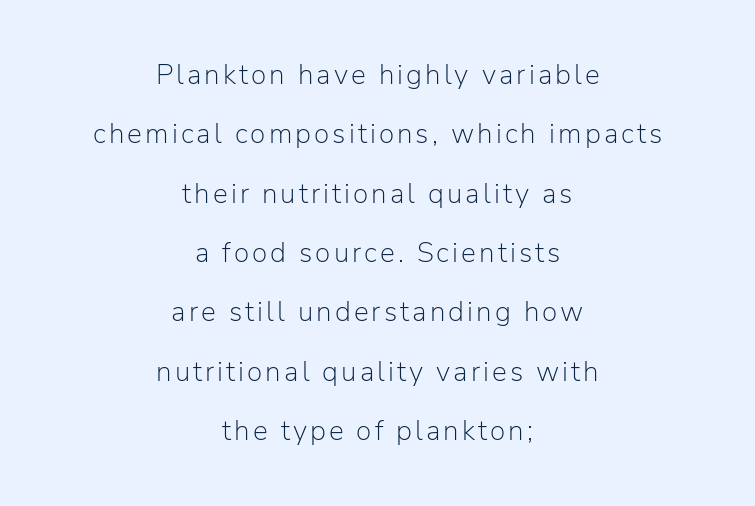
The image shows 28 px light sans-serif type, upright; set centered, loose line spacing (2.12x), not underlined; low stroke contrast and a medium x-height.
